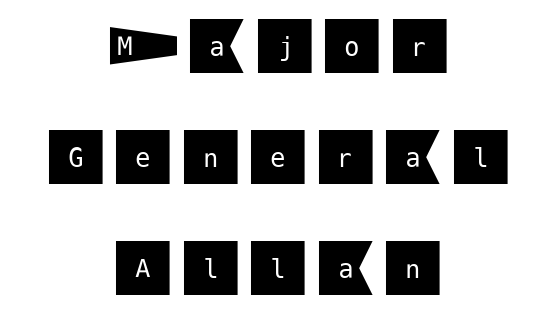
Q: Is the text italic (slanted)? A: No, it is upright.
Q: Is the typeface a serif or a sans-serif typeface? A: Sans-serif.
Q: Is the text underlined? A: No.
Q: How is the paragraph aligned? A: Centered.
Q: Width (condensed, normal, or wide)? A: Normal.
Q: Stroke contrast? A: Medium.
Q: x-height? A: Large.
